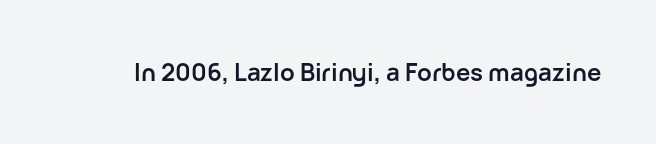
Q: Is the text bold? A: Yes.
Q: Is the text italic (slanted)? A: No, it is upright.
Q: Is the text underlined? A: No.
Q: Is the spacing between letters normal or unusually wide? A: Normal.
